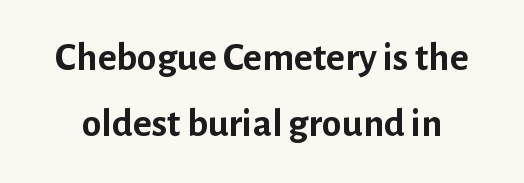
Rows of type keep a routine distance in the vertical direction. Posture: upright roman. Has an underline been added? It has not. The gaps between neighbouring characters are ordinary and unremarkable.
